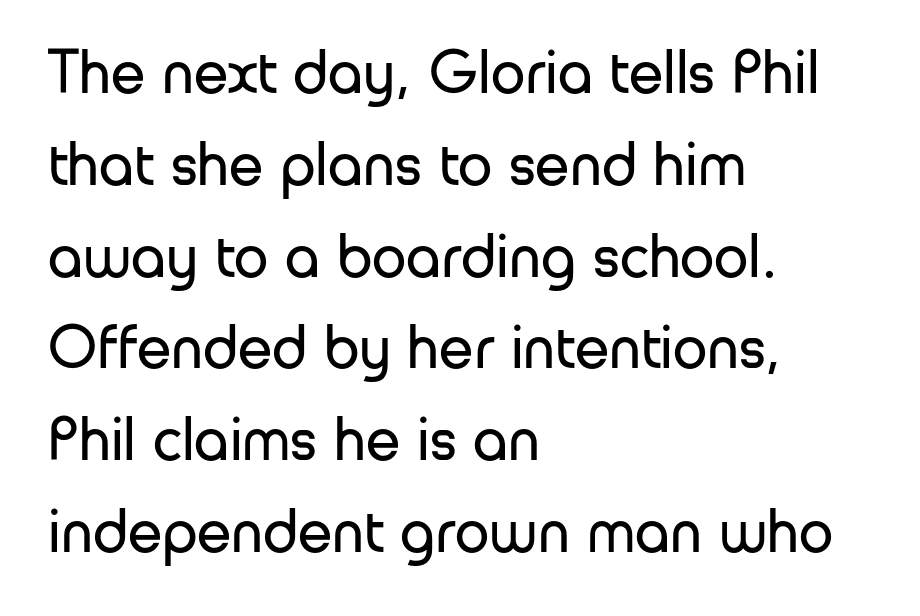
The image shows 62 px regular-weight sans-serif type, upright; set left-aligned, normal line spacing (1.48x), normal letter spacing, not underlined; low stroke contrast and a medium x-height.
